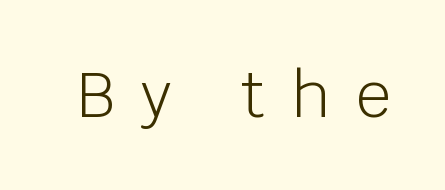
The image shows 62 px light sans-serif type, upright; set unusually wide letter spacing (+0.43 em), not underlined; low stroke contrast and a large x-height.
